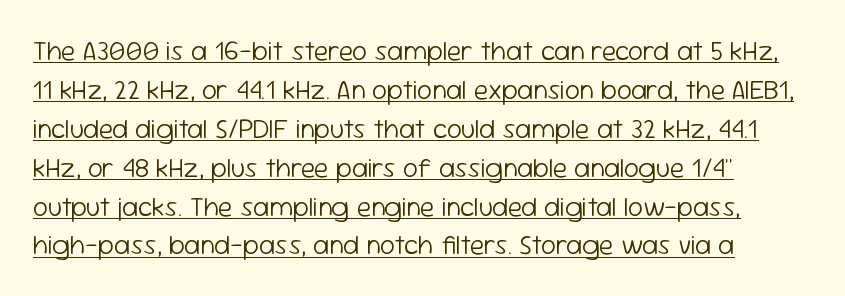
{"italic": "no", "bold": "no", "underline": "yes", "align": "left", "line_spacing": "normal", "line_spacing_ratio": 1.44, "letter_spacing": "normal", "letter_spacing_em": 0.0, "glyph_px": 27}
